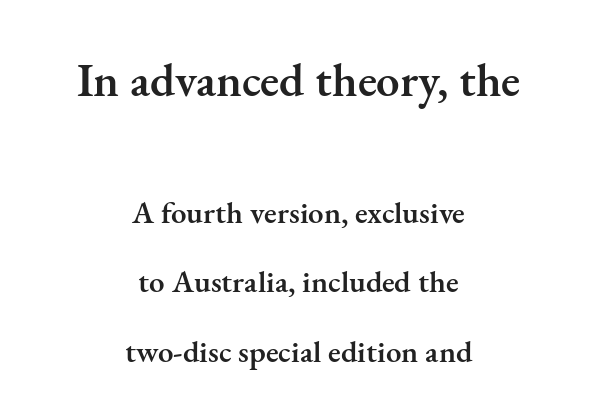
{"serif": "yes", "italic": "no", "bold": "semi", "weight": "semibold", "width": "normal", "stroke_contrast": "medium", "x_height": "small", "monospaced": "no", "underline": "no", "align": "center", "line_spacing": "loose", "line_spacing_ratio": 2.24, "letter_spacing": "normal", "letter_spacing_em": 0.0, "larger_block": "first", "size_ratio": 1.52, "glyph_px": 47}
